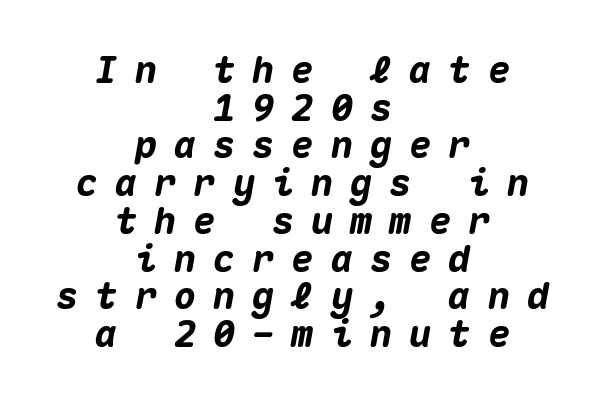
The image shows 37 px heavy type, italic (leaning right), monospaced; set centered, tight line spacing (1.02x), unusually wide letter spacing (+0.46 em), not underlined; medium stroke contrast and a medium x-height.
